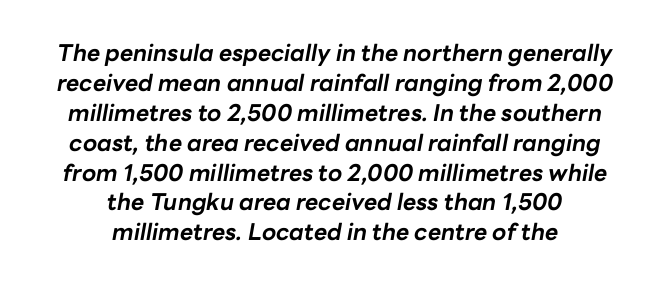
The image shows 23 px bold type, italic (leaning right); set centered, normal line spacing (1.3x), normal letter spacing, not underlined.
